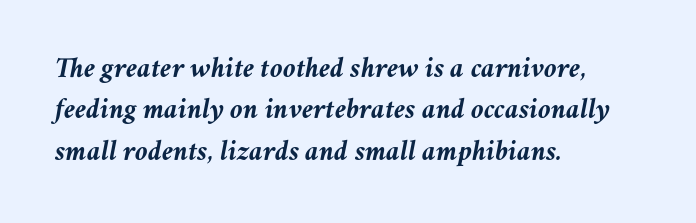
{"italic": "yes", "lean": "right", "slant_degrees": 11, "bold": "yes", "weight": "semibold", "width": "normal", "stroke_contrast": "medium", "x_height": "medium", "monospaced": "no", "underline": "no", "align": "left", "line_spacing": "normal", "line_spacing_ratio": 1.43, "letter_spacing": "normal", "letter_spacing_em": 0.0, "glyph_px": 29}
